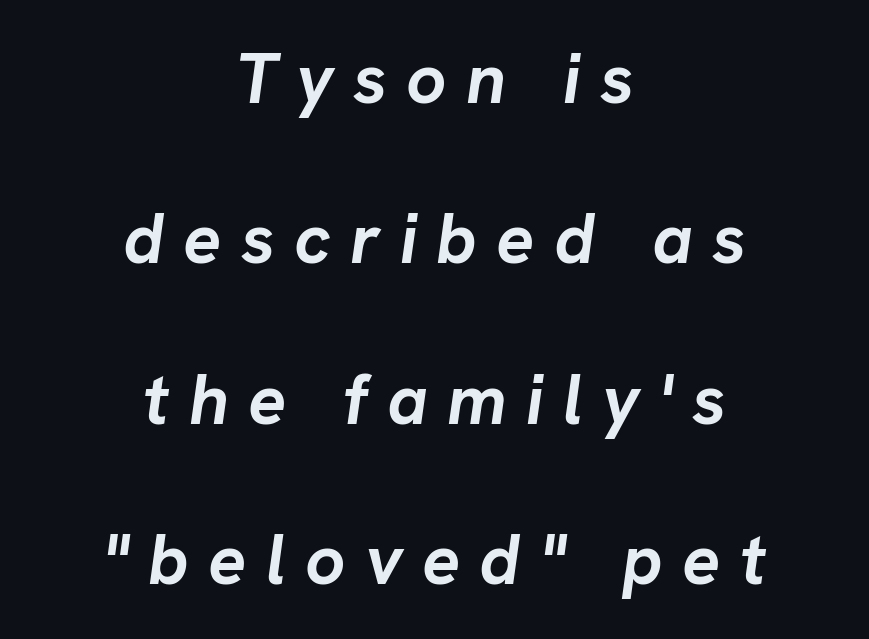
Q: Is the text bold? A: Yes.
Q: Is the text italic (slanted)? A: Yes, it leans right by about 8 degrees.
Q: Is the text underlined? A: No.
Q: How is the paragraph aligned? A: Centered.
Q: Is the spacing between letters normal or unusually wide? A: Unusually wide.
Q: Is the spacing between lines tight, normal or loose? A: Loose.
Q: Width (condensed, normal, or wide)? A: Normal.
Q: Stroke contrast? A: Low.
Q: x-height? A: Medium.
Q: Monospaced? A: No.
